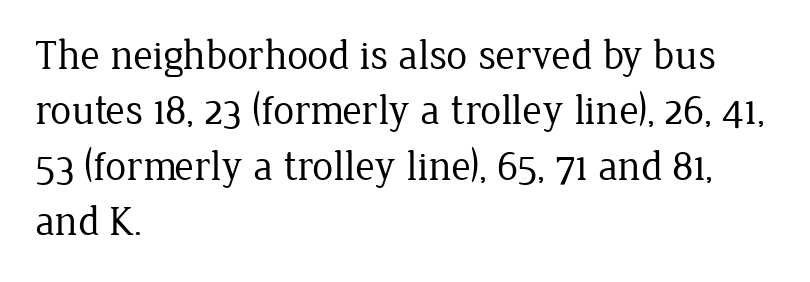
Check the space under the baseline: it is left empty. The vertical gap from one line to the next is medium. Proportional: the letters do not fall into vertical columns. The text block is weighted toward the left margin, trailing off unevenly rightward.
